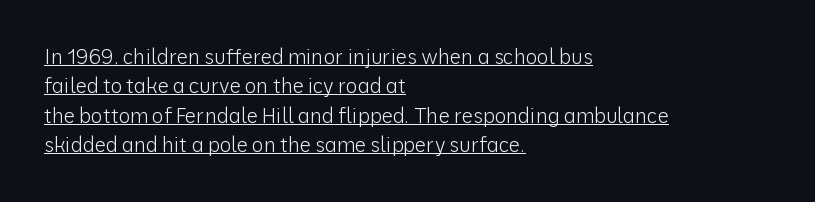
The font sits on the lighter half of the weight spectrum, regular included. Standard letterfit; no display-style spreading of the glyphs. A baseline rule has been typeset under these characters. Tall strokes in this sample are plumb rather than angled.
